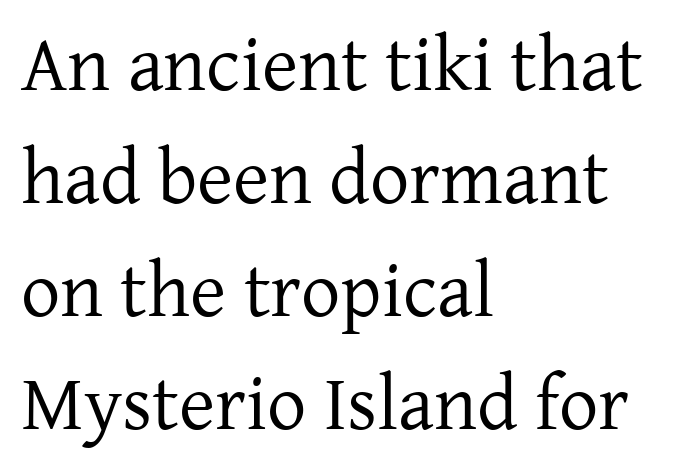
{"serif": "yes", "italic": "no", "bold": "no", "weight": "regular", "width": "normal", "stroke_contrast": "low", "x_height": "medium", "monospaced": "no", "underline": "no", "align": "left", "line_spacing": "normal", "line_spacing_ratio": 1.45, "letter_spacing": "normal", "letter_spacing_em": 0.0, "glyph_px": 78}
